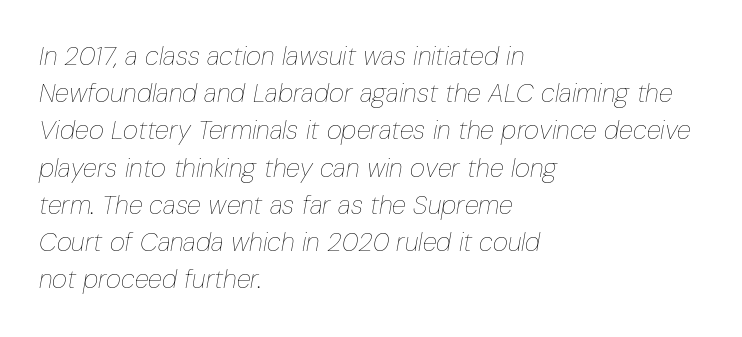
The image shows 26 px text type, italic (leaning right); set left-aligned, normal line spacing (1.43x), normal letter spacing, not underlined.
